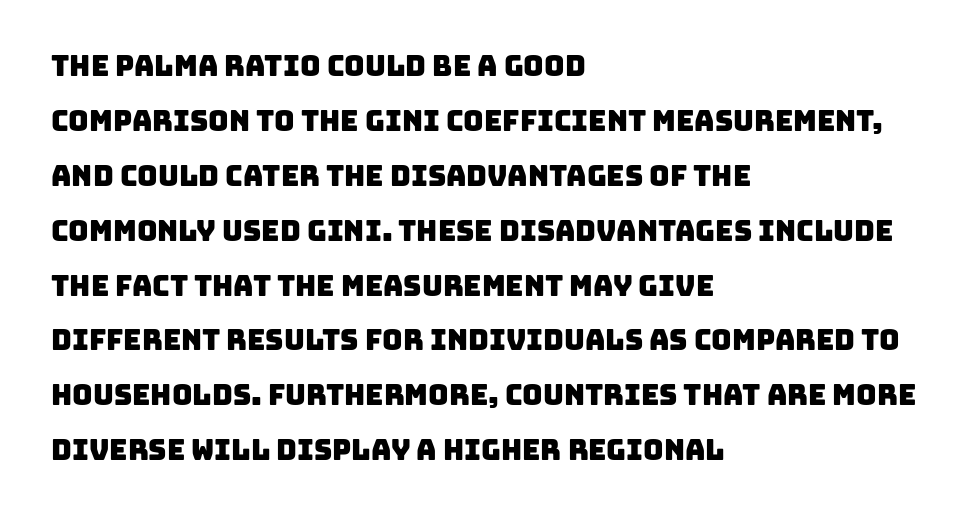
Q: Is the typeface a serif or a sans-serif typeface? A: Sans-serif.
Q: Is the text underlined? A: No.
Q: How is the paragraph aligned? A: Left-aligned.
Q: Is the spacing between letters normal or unusually wide? A: Normal.
Q: Is the spacing between lines tight, normal or loose? A: Loose.
Q: Width (condensed, normal, or wide)? A: Normal.
Q: Stroke contrast? A: Low.
Q: x-height? A: Large.
Q: Monospaced? A: No.
